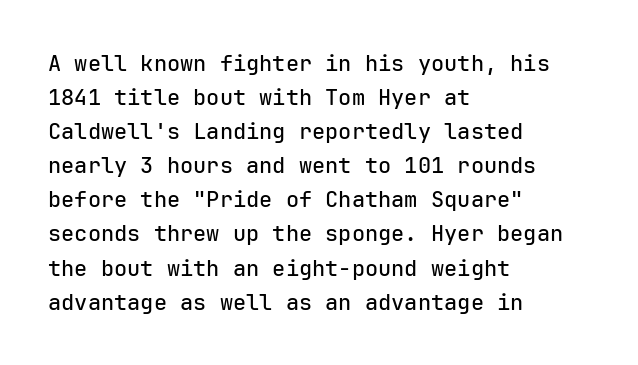
The image shows 22 px text type, upright; set left-aligned, normal line spacing (1.55x), normal letter spacing, not underlined.
